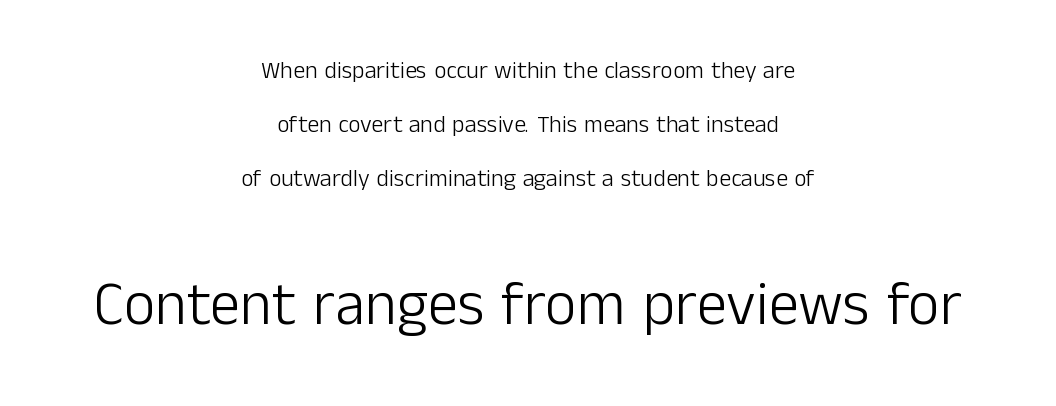
Alignment: centered. The face used here is rendered with its standard letterfit. Each new line begins a long way beneath the previous one. Bigger letters appear in the bottom chunk; the top chunk is reduced. The lettering holds an erect, upright posture throughout. A light-to-regular cut is what we see here.
